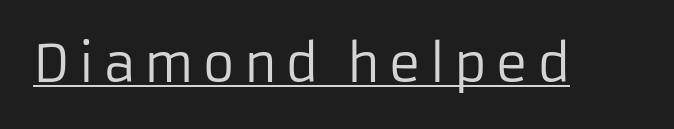
The image shows 50 px regular-weight sans-serif type, upright; set underlined; low stroke contrast and a medium x-height.
